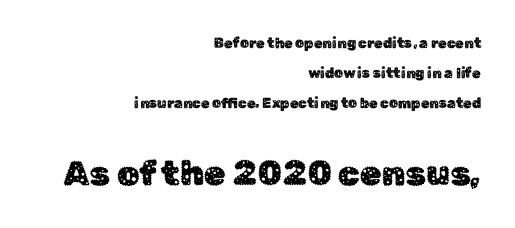
The image shows 35 px sans-serif type, upright; set right-aligned, loose line spacing (2.14x), normal letter spacing, not underlined; the second (bottom) block is 2.5x larger; low stroke contrast and a medium x-height.
